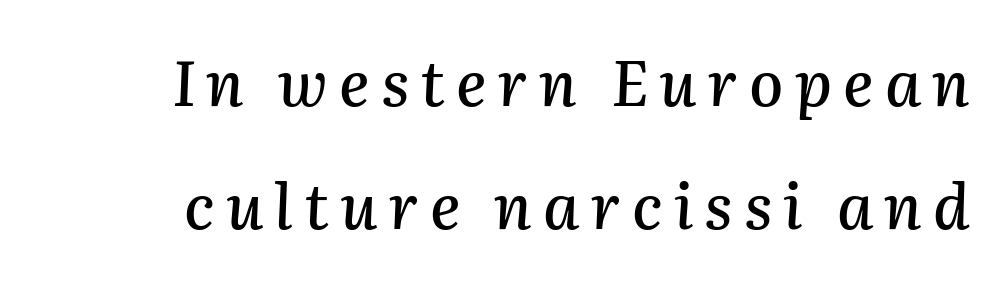
{"italic": "yes", "lean": "right", "slant_degrees": 2, "width": "normal", "stroke_contrast": "medium", "x_height": "medium", "monospaced": "no", "underline": "no", "line_spacing": "loose", "line_spacing_ratio": 1.99, "glyph_px": 62}
